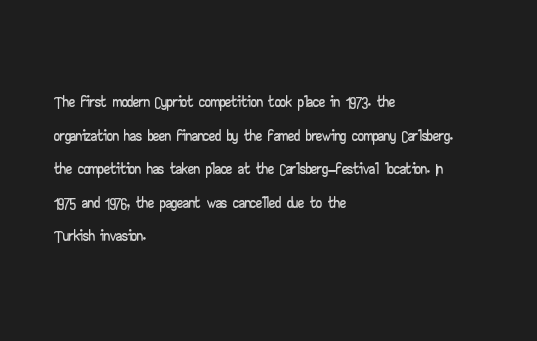
The image shows 24 px text type, upright; set left-aligned, normal line spacing (1.4x), normal letter spacing, not underlined.
